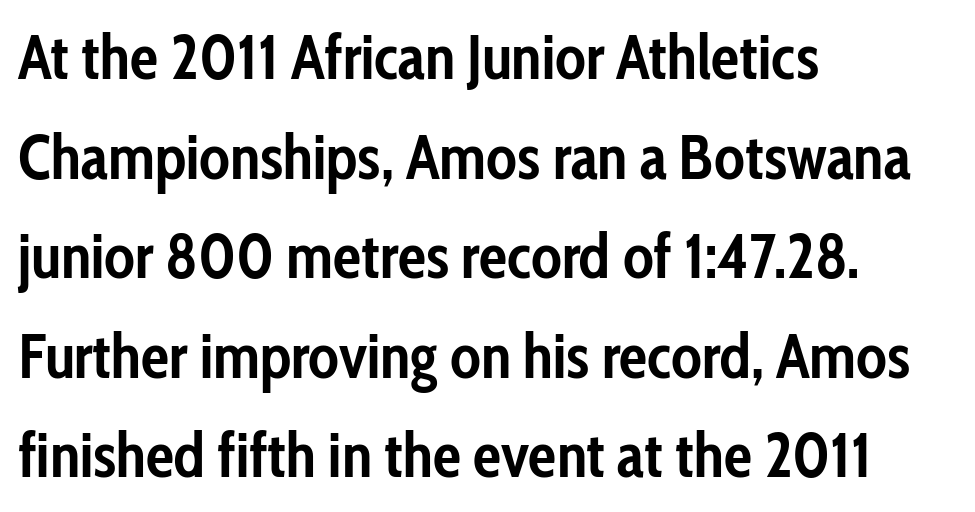
The image shows 63 px semibold, condensed sans-serif type, upright; set left-aligned, normal line spacing (1.58x), normal letter spacing, not underlined; low stroke contrast and a medium x-height.
